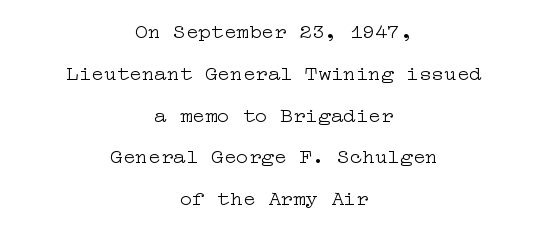
The strokes are not fattened; the text isn't bold. Rule under the text: the space is simply empty. Letter spacing: default. These lines stack symmetrically, like a column narrowing and widening about its center. One glance says open: line gaps are wider than usual.
